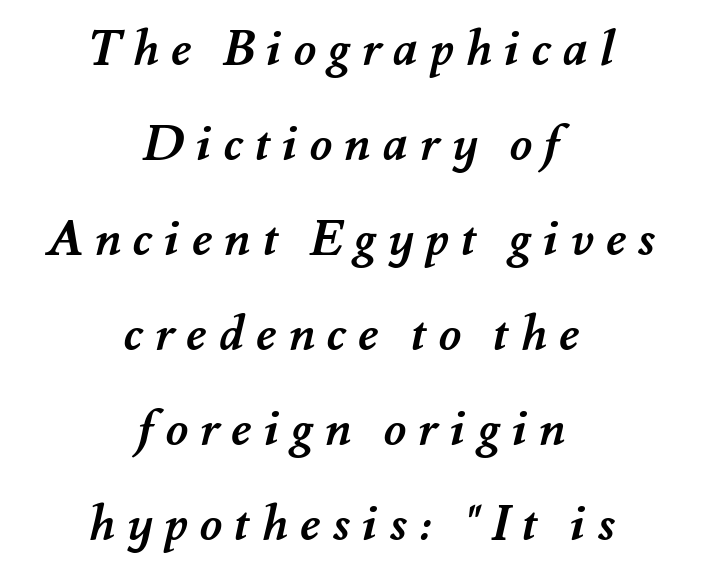
Q: Is the text bold? A: Yes.
Q: Is the text underlined? A: No.
Q: How is the paragraph aligned? A: Centered.
Q: Is the spacing between letters normal or unusually wide? A: Unusually wide.
Q: Is the spacing between lines tight, normal or loose? A: Loose.
Q: Width (condensed, normal, or wide)? A: Normal.
Q: Stroke contrast? A: Medium.
Q: x-height? A: Small.
Q: Monospaced? A: No.
